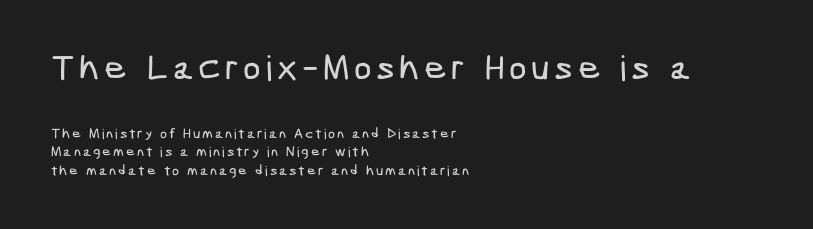
Q: Is the typeface a serif or a sans-serif typeface? A: Sans-serif.
Q: Is the text underlined? A: No.
Q: How is the paragraph aligned? A: Left-aligned.
Q: Is the spacing between lines tight, normal or loose? A: Normal.
Q: Which block of text is set in a larger size, the first (top) or the second (bottom)? A: The first (top) one.
Q: Width (condensed, normal, or wide)? A: Condensed.
Q: Stroke contrast? A: Low.
Q: x-height? A: Medium.
